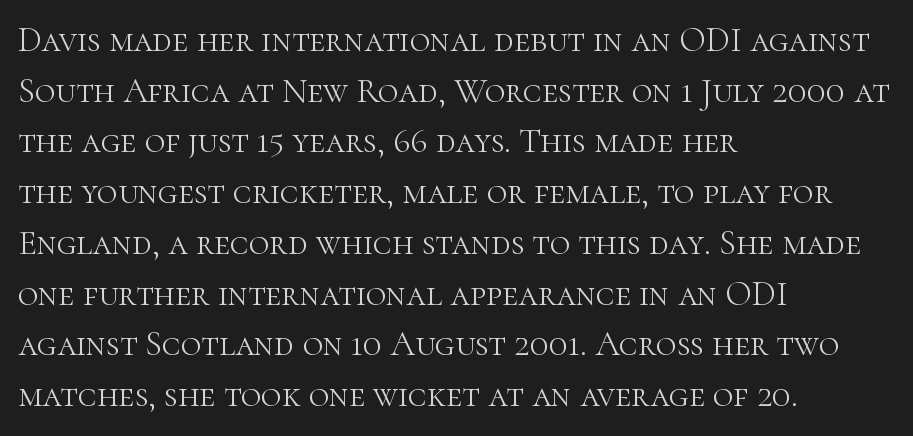
{"serif": "yes", "italic": "no", "bold": "no", "weight": "light", "width": "normal", "stroke_contrast": "high", "x_height": "medium", "monospaced": "no", "underline": "no", "align": "left", "line_spacing": "normal", "line_spacing_ratio": 1.45, "letter_spacing": "normal", "letter_spacing_em": 0.0, "glyph_px": 35}
